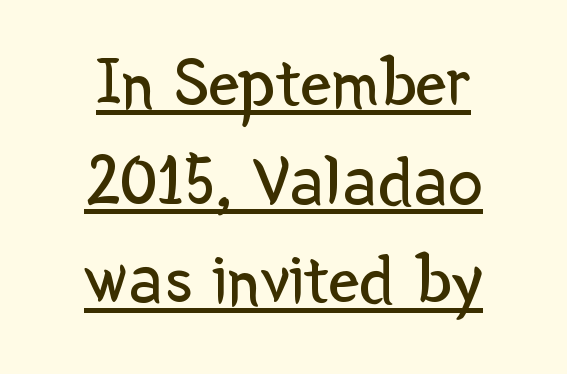
Heaviness? Minimal to ordinary, like unemphasized prose. Vertical strokes here are truly vertical. The rendering shows plain stroke endings on the letterforms — a sans-serif design. Leftover space on each line is divided equally before and after the words. These lines are rendered in a variable-pitch font.
